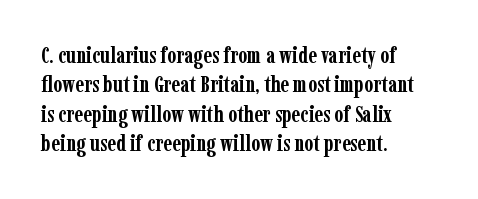
Q: Is the text bold? A: Yes.
Q: Is the text italic (slanted)? A: No, it is upright.
Q: Is the text underlined? A: No.
Q: How is the paragraph aligned? A: Left-aligned.
Q: Is the spacing between letters normal or unusually wide? A: Normal.
Q: Is the spacing between lines tight, normal or loose? A: Normal.
